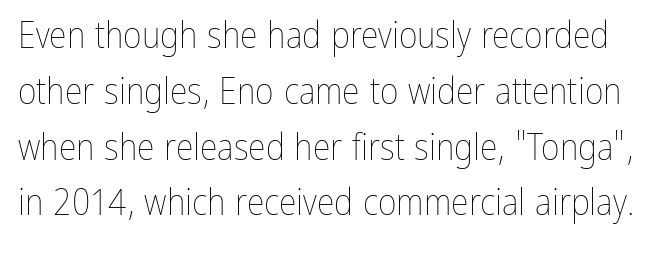
Q: Is the text bold? A: No.
Q: Is the text italic (slanted)? A: No, it is upright.
Q: Is the text underlined? A: No.
Q: Is the spacing between letters normal or unusually wide? A: Normal.
Q: Is the spacing between lines tight, normal or loose? A: Normal.
Q: Width (condensed, normal, or wide)? A: Condensed.
Q: Stroke contrast? A: Low.
Q: x-height? A: Medium.
Q: Monospaced? A: No.
